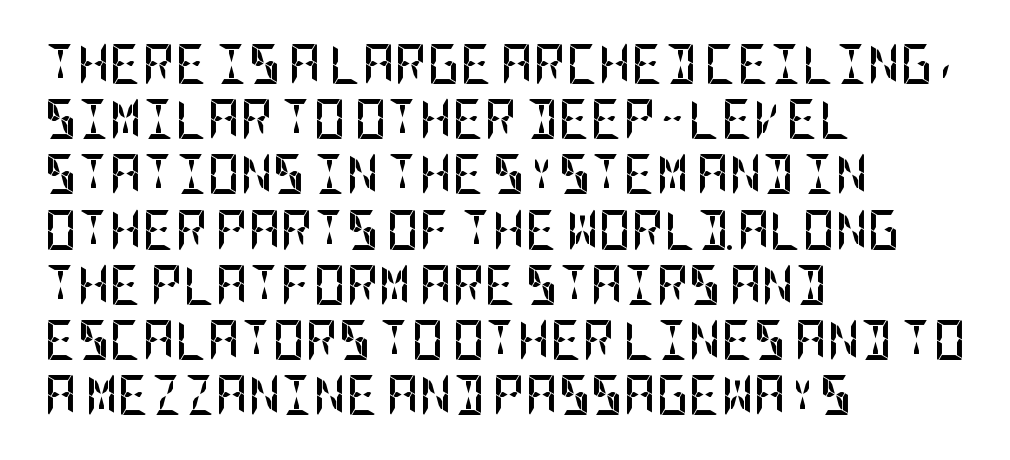
{"serif": "no", "italic": "no", "bold": "yes", "weight": "semibold", "width": "condensed", "stroke_contrast": "low", "x_height": "large", "underline": "no", "align": "left", "line_spacing": "normal", "line_spacing_ratio": 1.38, "letter_spacing": "normal", "letter_spacing_em": 0.0, "glyph_px": 40}
